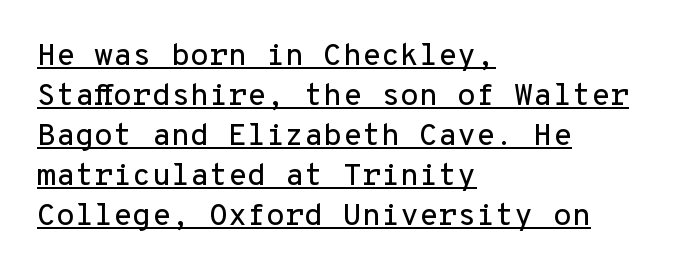
Q: Is the text italic (slanted)? A: No, it is upright.
Q: Is the typeface a serif or a sans-serif typeface? A: Sans-serif.
Q: Is the text underlined? A: Yes.
Q: How is the paragraph aligned? A: Left-aligned.
Q: Is the spacing between letters normal or unusually wide? A: Normal.
Q: Is the spacing between lines tight, normal or loose? A: Normal.
Q: Width (condensed, normal, or wide)? A: Normal.
Q: Stroke contrast? A: Low.
Q: x-height? A: Medium.
Q: Monospaced? A: Yes.
